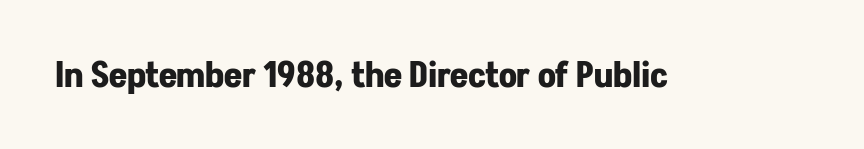
The image shows 35 px bold sans-serif type, upright; set normal letter spacing, not underlined; low stroke contrast and a medium x-height.
